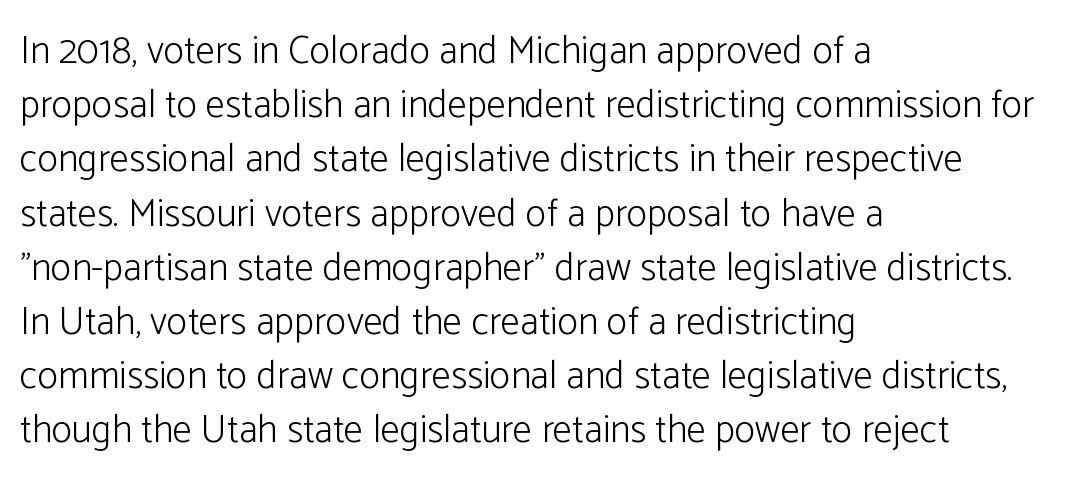
The image shows 39 px light sans-serif type, upright; set left-aligned, normal line spacing (1.39x), normal letter spacing, not underlined; low stroke contrast and a medium x-height.
